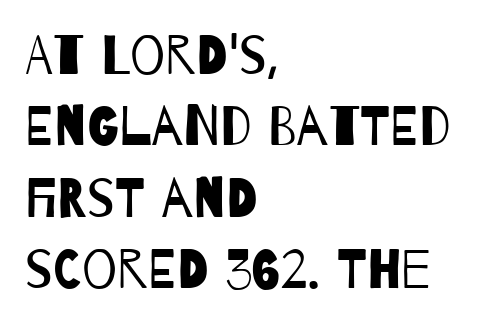
{"serif": "no", "bold": "no", "weight": "regular", "width": "condensed", "stroke_contrast": "low", "x_height": "large", "monospaced": "no", "underline": "no", "align": "left", "line_spacing": "normal", "line_spacing_ratio": 1.3, "letter_spacing": "normal", "letter_spacing_em": 0.0, "glyph_px": 55}
